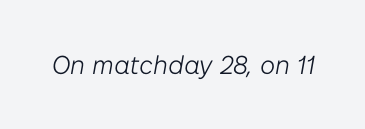
{"italic": "yes", "lean": "right", "slant_degrees": 10, "bold": "no", "underline": "no", "letter_spacing": "normal", "letter_spacing_em": 0.0, "glyph_px": 26}
